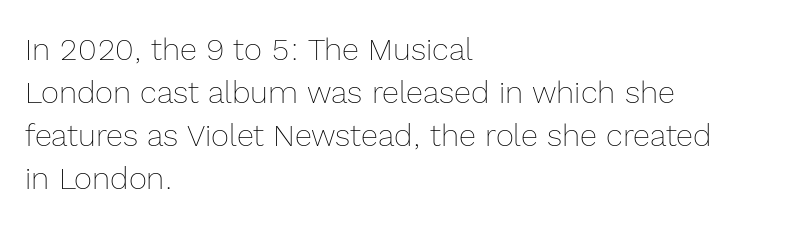
Q: Is the text bold? A: No.
Q: Is the text italic (slanted)? A: No, it is upright.
Q: Is the text underlined? A: No.
Q: How is the paragraph aligned? A: Left-aligned.
Q: Is the spacing between letters normal or unusually wide? A: Normal.
Q: Is the spacing between lines tight, normal or loose? A: Normal.
Q: Width (condensed, normal, or wide)? A: Normal.
Q: x-height? A: Medium.
Q: Monospaced? A: No.
